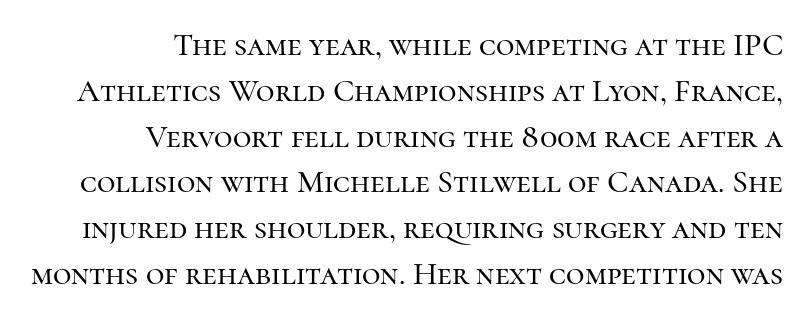
The image shows 32 px serif type, upright; set right-aligned, normal line spacing (1.43x), normal letter spacing, not underlined; high stroke contrast and a medium x-height.
